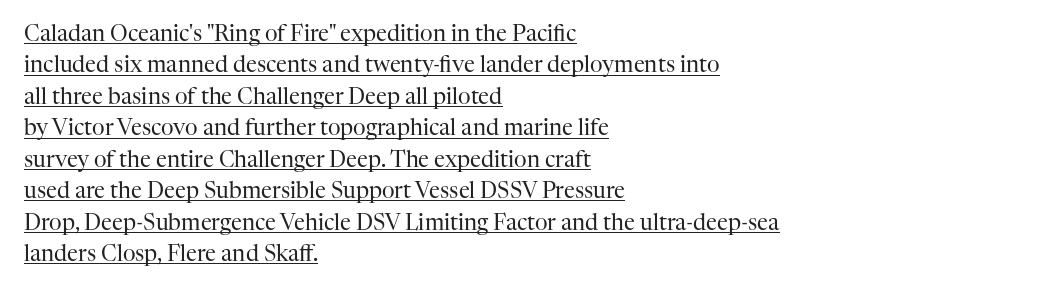
The image shows 22 px text type, upright; set left-aligned, normal line spacing (1.43x), normal letter spacing, underlined.
